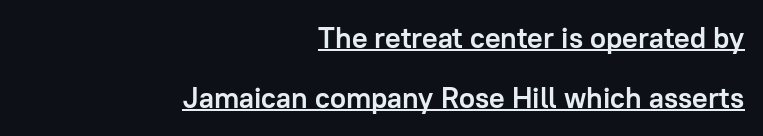
Q: Is the text bold? A: Yes.
Q: Is the text italic (slanted)? A: No, it is upright.
Q: Is the typeface a serif or a sans-serif typeface? A: Sans-serif.
Q: Is the text underlined? A: Yes.
Q: How is the paragraph aligned? A: Right-aligned.
Q: Is the spacing between letters normal or unusually wide? A: Normal.
Q: Is the spacing between lines tight, normal or loose? A: Loose.
Q: Width (condensed, normal, or wide)? A: Normal.
Q: Stroke contrast? A: Low.
Q: x-height? A: Medium.
Q: Monospaced? A: No.
